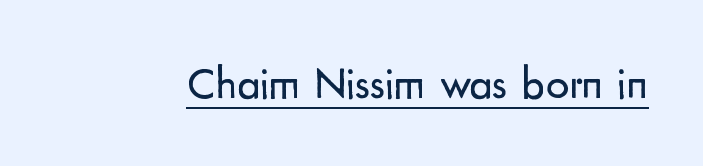
{"serif": "no", "italic": "no", "bold": "no", "weight": "regular", "width": "normal", "stroke_contrast": "low", "x_height": "small", "monospaced": "no", "underline": "yes", "letter_spacing": "normal", "letter_spacing_em": 0.0, "glyph_px": 46}
